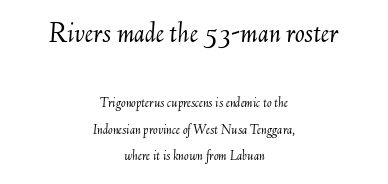
Q: Is the text bold? A: No.
Q: Is the text italic (slanted)? A: Yes, it leans right by about 6 degrees.
Q: Is the text underlined? A: No.
Q: How is the paragraph aligned? A: Centered.
Q: Is the spacing between letters normal or unusually wide? A: Normal.
Q: Is the spacing between lines tight, normal or loose? A: Loose.
Q: Which block of text is set in a larger size, the first (top) or the second (bottom)? A: The first (top) one.
Q: Width (condensed, normal, or wide)? A: Normal.
Q: Stroke contrast? A: Medium.
Q: x-height? A: Small.
Q: Monospaced? A: No.
